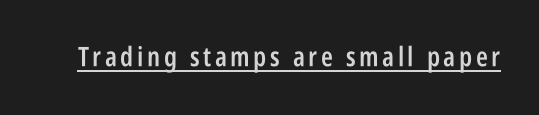
{"italic": "no", "bold": "semi", "underline": "yes", "glyph_px": 27}
